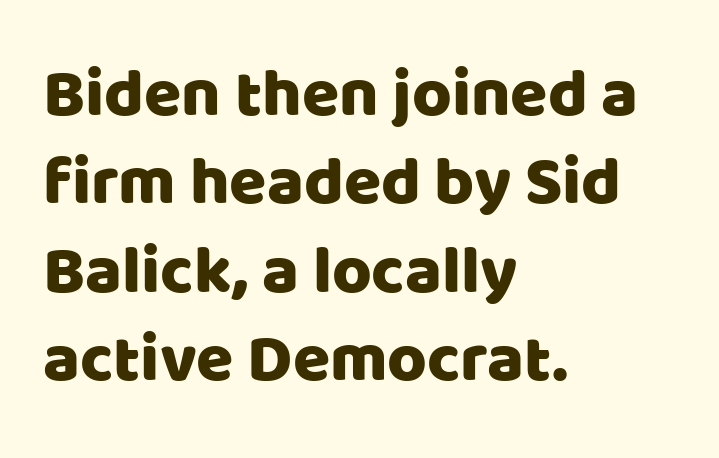
The image shows 68 px sans-serif type, upright; set left-aligned, normal line spacing (1.3x), normal letter spacing, not underlined; low stroke contrast and a large x-height.
